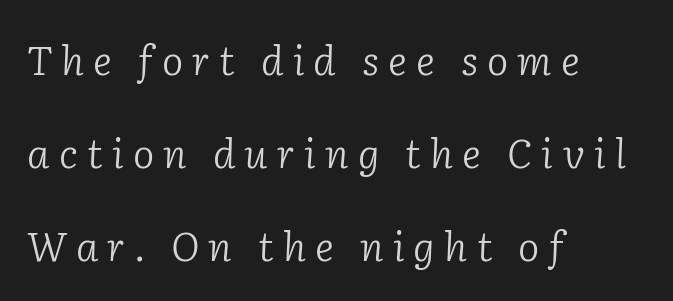
{"serif": "yes", "italic": "yes", "lean": "right", "slant_degrees": 2, "bold": "no", "weight": "light", "width": "normal", "stroke_contrast": "low", "x_height": "medium", "monospaced": "no", "underline": "no", "align": "left", "line_spacing": "loose", "line_spacing_ratio": 2.32, "letter_spacing": "wide", "letter_spacing_em": 0.23, "glyph_px": 40}
